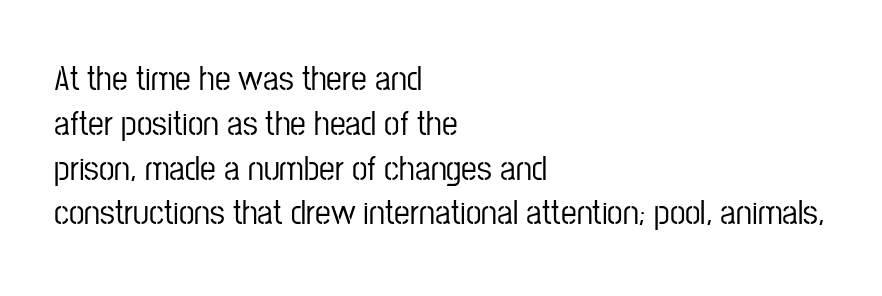
The image shows 35 px condensed sans-serif type, upright; set left-aligned, normal line spacing (1.28x), normal letter spacing, not underlined; low stroke contrast and a medium x-height.
